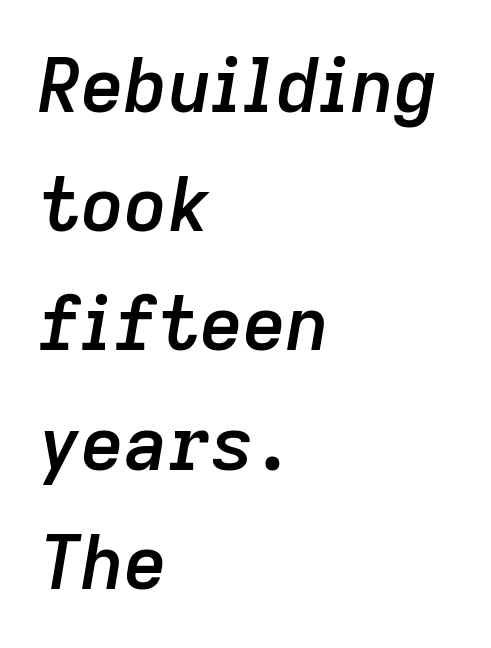
{"italic": "yes", "lean": "right", "slant_degrees": 9, "bold": "semi", "weight": "semibold", "width": "normal", "stroke_contrast": "low", "x_height": "medium", "monospaced": "no", "underline": "no", "align": "left", "line_spacing": "normal", "line_spacing_ratio": 1.59, "letter_spacing": "normal", "letter_spacing_em": 0.0, "glyph_px": 75}
